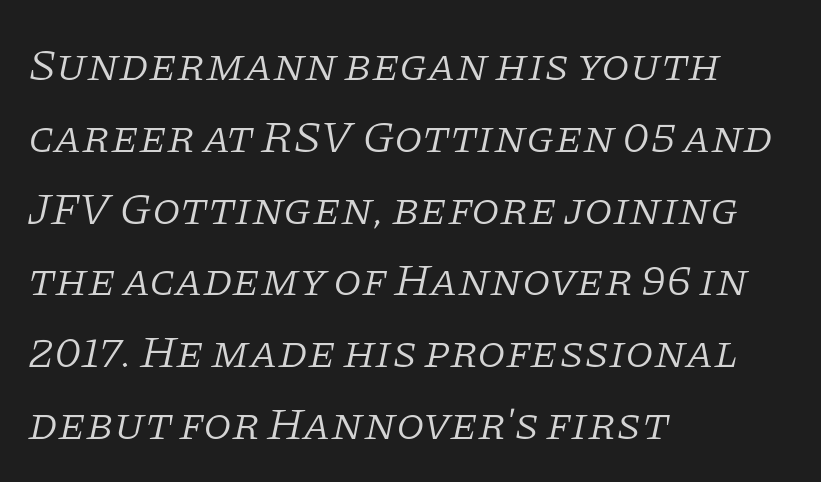
{"serif": "yes", "italic": "yes", "lean": "right", "slant_degrees": 11, "bold": "no", "weight": "light", "width": "normal", "stroke_contrast": "low", "x_height": "large", "monospaced": "no", "underline": "no", "align": "left", "line_spacing": "normal", "line_spacing_ratio": 1.56, "letter_spacing": "normal", "letter_spacing_em": 0.0, "glyph_px": 46}
